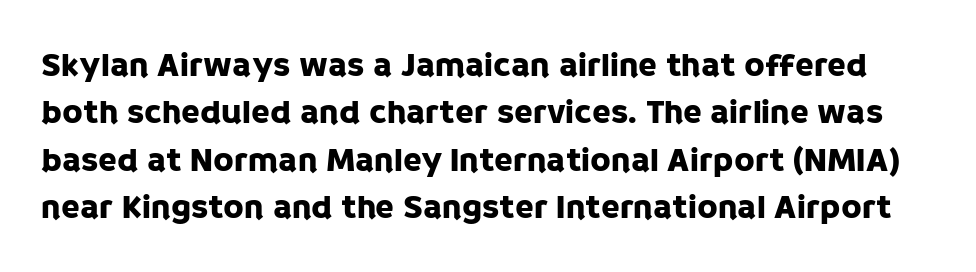
Q: Is the text italic (slanted)? A: No, it is upright.
Q: Is the typeface a serif or a sans-serif typeface? A: Sans-serif.
Q: Is the text underlined? A: No.
Q: Is the spacing between letters normal or unusually wide? A: Normal.
Q: Is the spacing between lines tight, normal or loose? A: Normal.
Q: Width (condensed, normal, or wide)? A: Normal.
Q: Stroke contrast? A: Low.
Q: x-height? A: Large.
Q: Monospaced? A: No.
